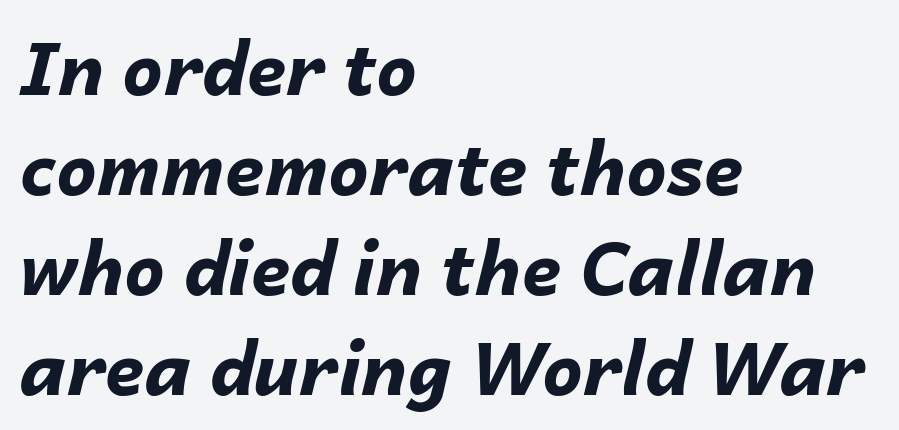
Q: Is the text bold? A: Yes.
Q: Is the text italic (slanted)? A: Yes, it leans right by about 14 degrees.
Q: Is the text underlined? A: No.
Q: How is the paragraph aligned? A: Left-aligned.
Q: Is the spacing between letters normal or unusually wide? A: Normal.
Q: Is the spacing between lines tight, normal or loose? A: Normal.
Q: Width (condensed, normal, or wide)? A: Normal.
Q: Stroke contrast? A: Low.
Q: x-height? A: Medium.
Q: Monospaced? A: No.
